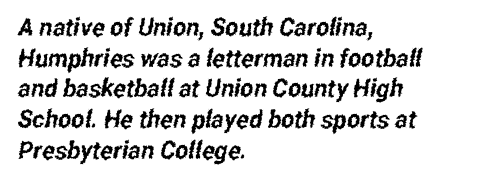
Q: Is the text underlined? A: No.
Q: How is the paragraph aligned? A: Left-aligned.
Q: Is the spacing between letters normal or unusually wide? A: Normal.
